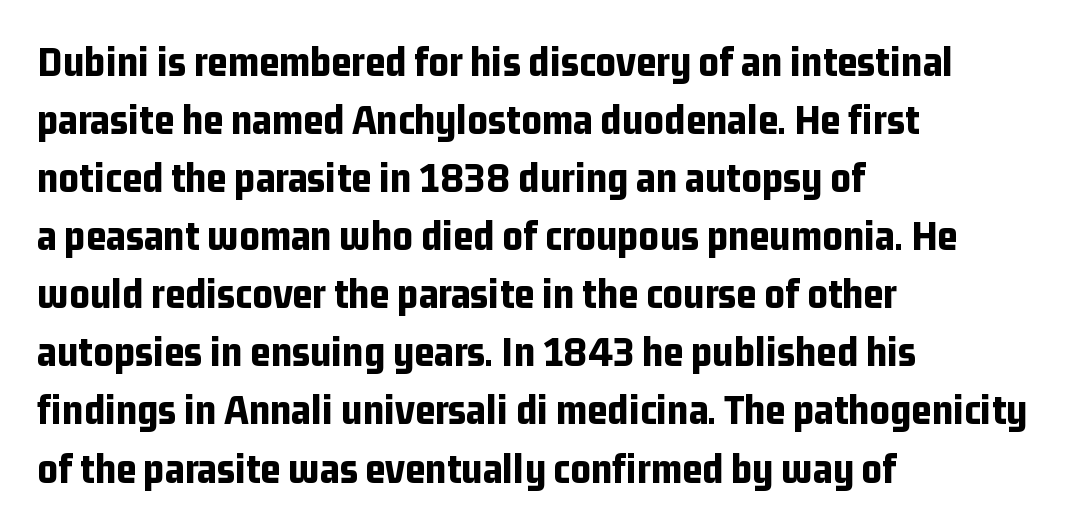
What weight is shown? A full bold with thick strokes. Normally led — the rows are evenly, conventionally spaced. Visually the block forms a straight wall on the left and a jagged coastline on the right. The characters display no serif detailing; their extremities are plain. Is the letter spacing exaggerated? No — it looks like the ordinary default.
